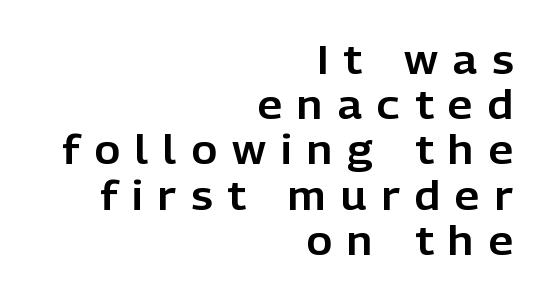
The image shows 39 px sans-serif type, upright; set right-aligned, line spacing 1.16x, unusually wide letter spacing (+0.39 em), not underlined; low stroke contrast and a medium x-height.
